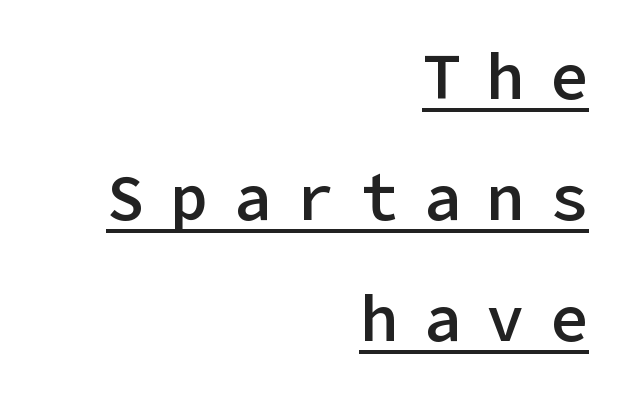
{"serif": "no", "italic": "no", "bold": "semi", "weight": "semibold", "width": "normal", "stroke_contrast": "low", "x_height": "medium", "underline": "yes", "align": "right", "line_spacing_ratio": 1.89, "letter_spacing": "wide", "letter_spacing_em": 0.39, "glyph_px": 64}
